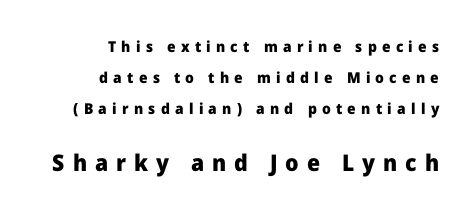
The image shows 23 px bold type, upright; set right-aligned, loose line spacing (2.06x), unusually wide letter spacing (+0.35 em), not underlined; the second (bottom) block is 1.53x larger.
